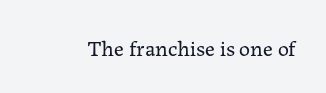
{"italic": "no", "bold": "no", "underline": "no", "letter_spacing": "normal", "letter_spacing_em": 0.0, "glyph_px": 22}
